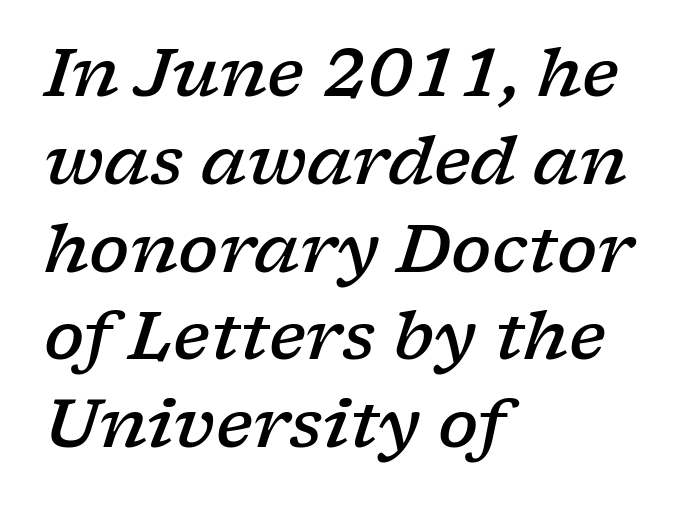
A bit beefed up — I'd call it semibold rather than bold. The leading is moderate, giving the passage an even texture. Honestly, there is no underline to notice here at all. The rag falls on the right side of this text block. Default kerning and tracking; the words read as compact shapes.
